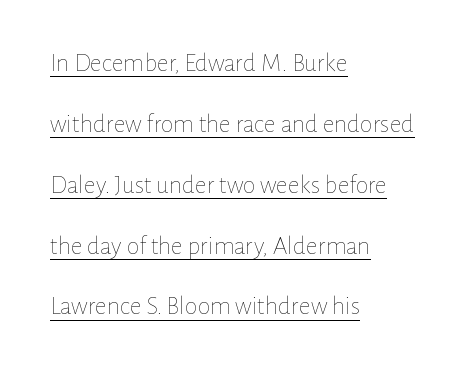
The image shows 26 px text type, upright; set left-aligned, loose line spacing (2.34x), normal letter spacing, underlined.
